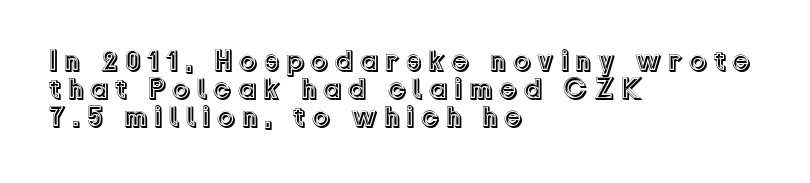
Horizontal bands of white between lines are thin slivers. Leftover space on each line is placed entirely after the last word. Letter spacing: wide. Descenders hang freely into open space. Character widths vary here, with narrow letters taking less room than wide ones. The typography opts for an upright posture over an oblique one.
